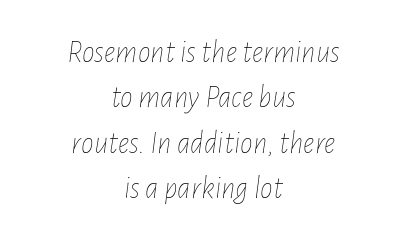
Q: Is the text bold? A: No.
Q: Is the text italic (slanted)? A: Yes, it leans right by about 7 degrees.
Q: Is the text underlined? A: No.
Q: How is the paragraph aligned? A: Centered.
Q: Is the spacing between letters normal or unusually wide? A: Normal.
Q: Is the spacing between lines tight, normal or loose? A: Normal.
Q: Width (condensed, normal, or wide)? A: Condensed.
Q: Stroke contrast? A: Low.
Q: x-height? A: Medium.
Q: Monospaced? A: No.
